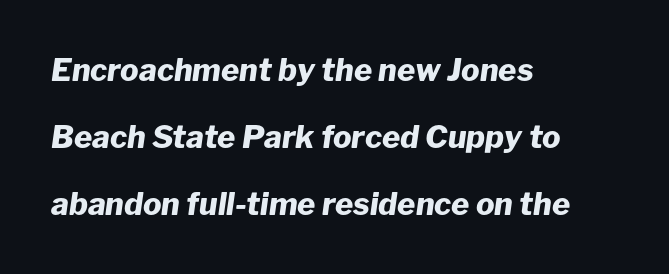
Q: Is the text bold? A: Yes.
Q: Is the text italic (slanted)? A: Yes, it leans right by about 8 degrees.
Q: Is the text underlined? A: No.
Q: How is the paragraph aligned? A: Left-aligned.
Q: Is the spacing between letters normal or unusually wide? A: Normal.
Q: Is the spacing between lines tight, normal or loose? A: Loose.
Q: Width (condensed, normal, or wide)? A: Normal.
Q: Stroke contrast? A: Low.
Q: x-height? A: Medium.
Q: Monospaced? A: No.
